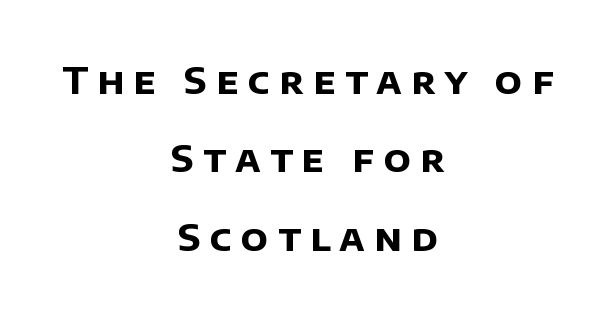
The face used here is rendered with a markedly widened letterfit. The paragraph has two soft edges and a firm central axis. Each glyph is drawn with heavy, bold strokes. Does the leading feel generous? Absolutely, it's lavish. No word sits above an underline.
